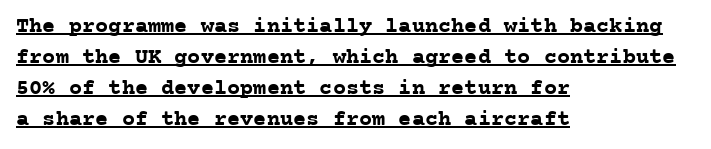
Q: Is the text bold? A: Yes.
Q: Is the text italic (slanted)? A: No, it is upright.
Q: Is the text underlined? A: Yes.
Q: How is the paragraph aligned? A: Left-aligned.
Q: Is the spacing between letters normal or unusually wide? A: Normal.
Q: Is the spacing between lines tight, normal or loose? A: Normal.
